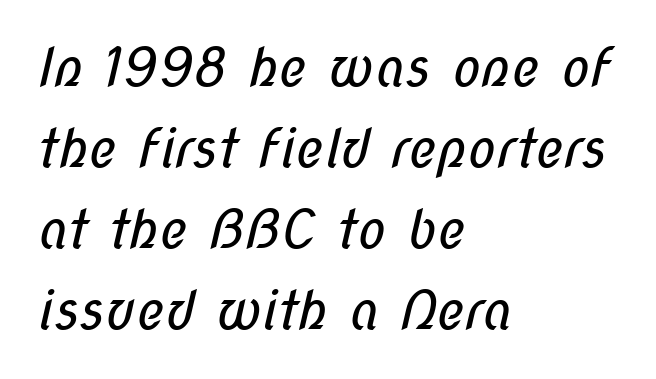
Q: Is the text bold? A: No.
Q: Is the typeface a serif or a sans-serif typeface? A: Sans-serif.
Q: Is the text underlined? A: No.
Q: How is the paragraph aligned? A: Left-aligned.
Q: Is the spacing between letters normal or unusually wide? A: Normal.
Q: Is the spacing between lines tight, normal or loose? A: Normal.
Q: Width (condensed, normal, or wide)? A: Condensed.
Q: Stroke contrast? A: Low.
Q: x-height? A: Medium.
Q: Monospaced? A: No.
